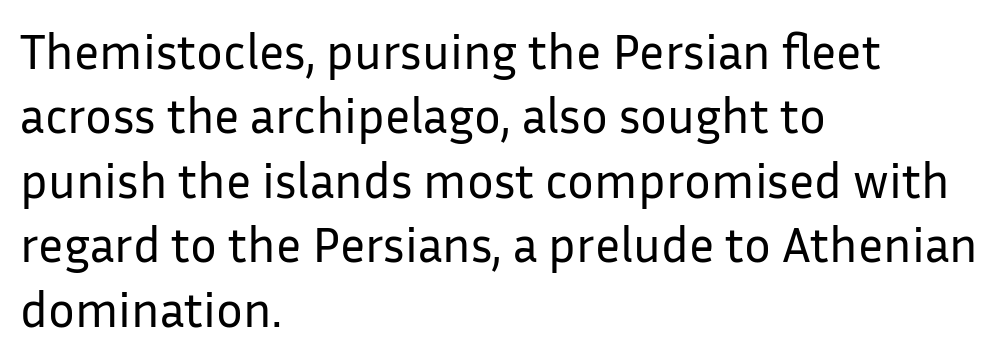
{"serif": "no", "italic": "no", "bold": "no", "weight": "regular", "width": "normal", "stroke_contrast": "low", "x_height": "medium", "monospaced": "no", "underline": "no", "align": "left", "line_spacing": "normal", "line_spacing_ratio": 1.29, "letter_spacing": "normal", "letter_spacing_em": 0.0, "glyph_px": 50}
